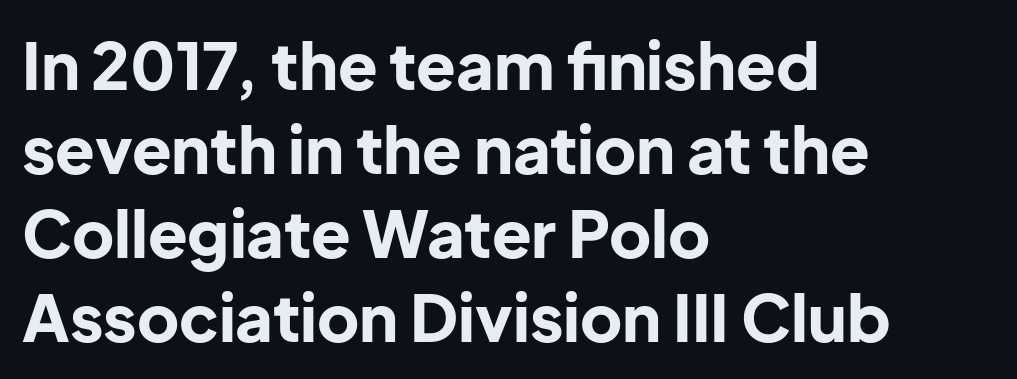
Q: Is the text bold? A: Yes.
Q: Is the text italic (slanted)? A: No, it is upright.
Q: Is the typeface a serif or a sans-serif typeface? A: Sans-serif.
Q: Is the text underlined? A: No.
Q: How is the paragraph aligned? A: Left-aligned.
Q: Is the spacing between letters normal or unusually wide? A: Normal.
Q: Is the spacing between lines tight, normal or loose? A: Normal.
Q: Width (condensed, normal, or wide)? A: Normal.
Q: Stroke contrast? A: Low.
Q: x-height? A: Medium.
Q: Monospaced? A: No.
